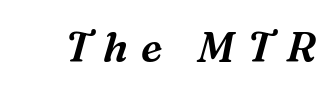
Are there feet on the stems? There are — it's a serif. Each word looks stretched out because of the extra space between its letters. Varying glyph widths throughout — classic text-font behaviour. Decoration check: the copy has no underline. An italicized treatment has been applied to the whole sample.
